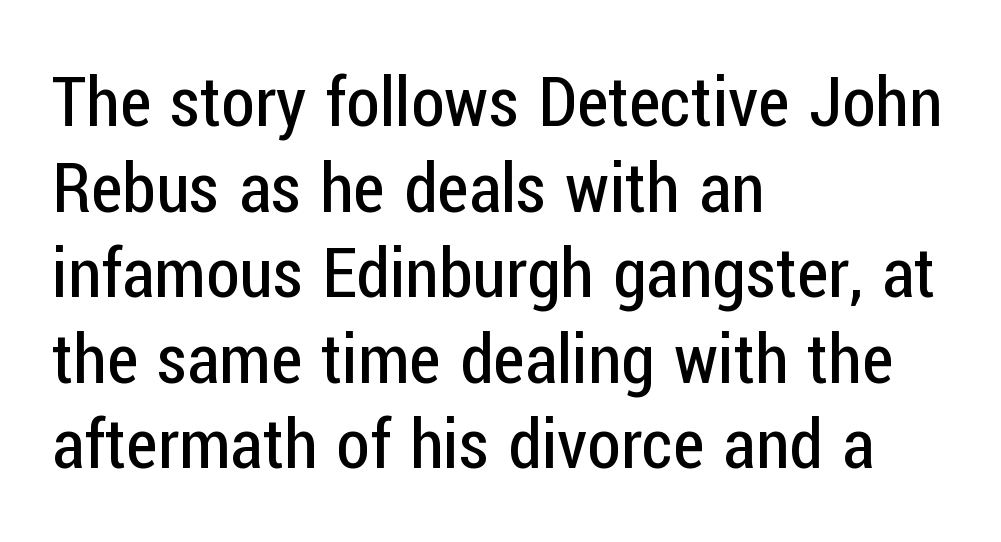
The passage shown is typeset with a sans-serif family. Typeset ragged right — the left edge is the straight one. Check under the words: just untouched page. Note the varied advance widths — an 'i' is clearly narrower than an 'm'. Each stroke keeps to a modest, everyday thickness or less. Nope, not italic — everything's standing straight.
